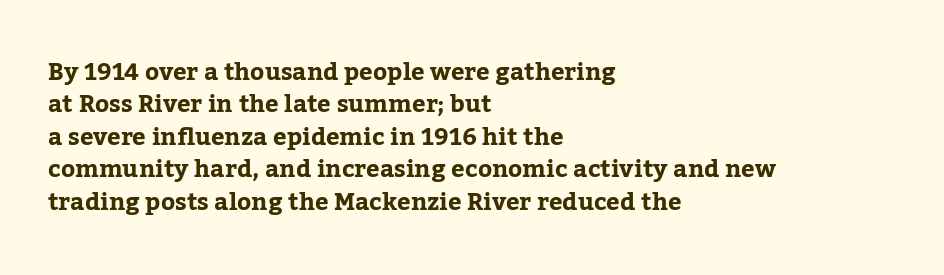
Q: Is the text italic (slanted)? A: No, it is upright.
Q: Is the text underlined? A: No.
Q: How is the paragraph aligned? A: Left-aligned.
Q: Is the spacing between letters normal or unusually wide? A: Normal.
Q: Is the spacing between lines tight, normal or loose? A: Normal.
